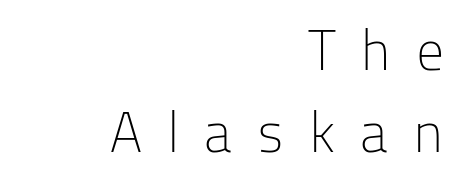
{"serif": "no", "italic": "no", "bold": "no", "weight": "light", "width": "normal", "stroke_contrast": "low", "x_height": "medium", "monospaced": "no", "underline": "no", "align": "right", "line_spacing": "normal", "line_spacing_ratio": 1.46, "letter_spacing": "wide", "letter_spacing_em": 0.43, "glyph_px": 56}
